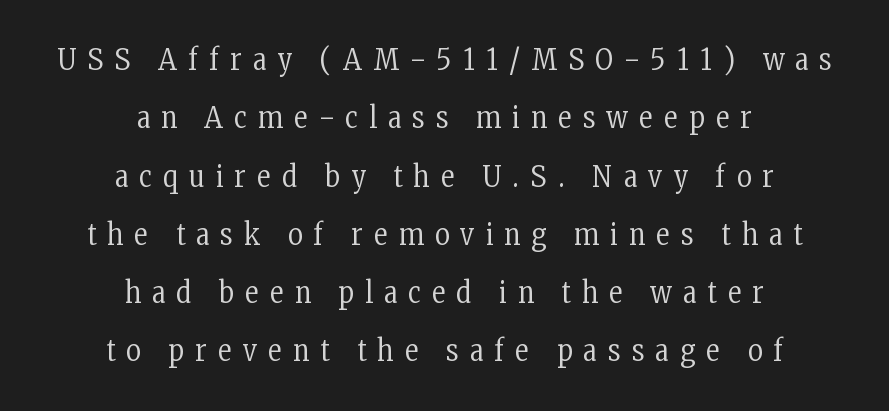
Q: Is the text bold? A: No.
Q: Is the text italic (slanted)? A: No, it is upright.
Q: Is the typeface a serif or a sans-serif typeface? A: Serif.
Q: Is the text underlined? A: No.
Q: How is the paragraph aligned? A: Centered.
Q: Is the spacing between letters normal or unusually wide? A: Unusually wide.
Q: Is the spacing between lines tight, normal or loose? A: Loose.
Q: Width (condensed, normal, or wide)? A: Condensed.
Q: Stroke contrast? A: Low.
Q: x-height? A: Medium.
Q: Monospaced? A: No.
